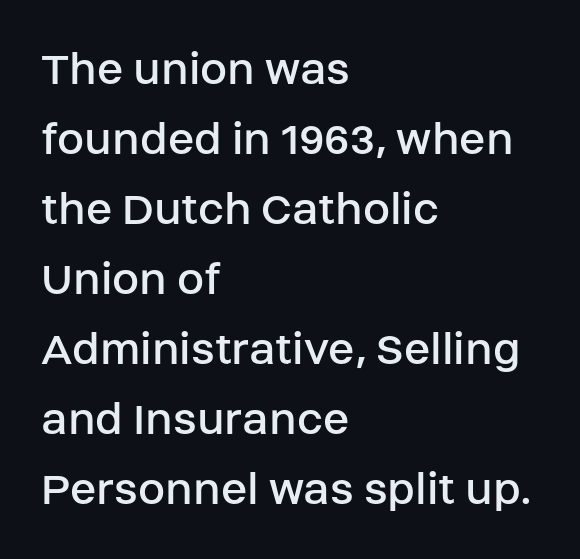
{"serif": "no", "italic": "no", "bold": "no", "weight": "regular", "width": "normal", "stroke_contrast": "low", "x_height": "large", "monospaced": "no", "underline": "no", "align": "left", "line_spacing": "normal", "line_spacing_ratio": 1.43, "letter_spacing": "normal", "letter_spacing_em": 0.0, "glyph_px": 49}
